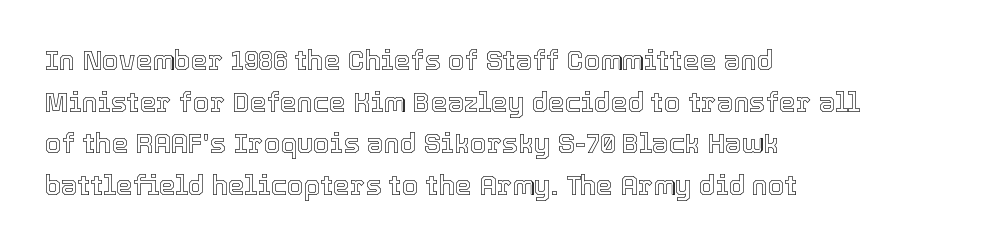
The image shows 27 px text type, upright; set left-aligned, normal line spacing (1.54x), normal letter spacing, not underlined.
